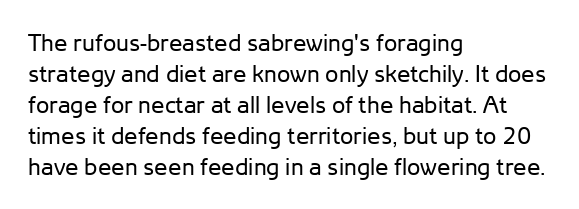
These lines keep a tight, regular rhythm from letter to letter. Notice how descenders clear the ascenders below comfortably — that's standard leading. These lines were composed using upright roman letters. One-word summary of the alignment: left. Nobody drew a line under any word here. The typesetting does not lean heavy: it is not bold.
